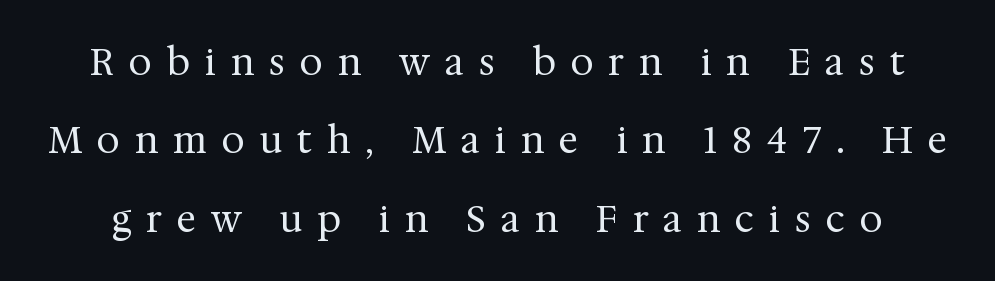
The image shows 37 px regular-weight serif type, upright; set loose line spacing (2.12x), unusually wide letter spacing (+0.41 em), not underlined; medium stroke contrast and a medium x-height.
